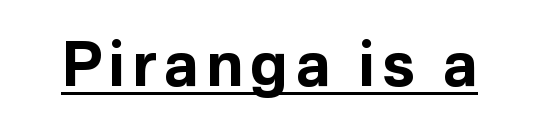
{"serif": "no", "italic": "no", "bold": "yes", "weight": "bold", "width": "normal", "stroke_contrast": "low", "x_height": "medium", "monospaced": "no", "underline": "yes", "glyph_px": 61}
